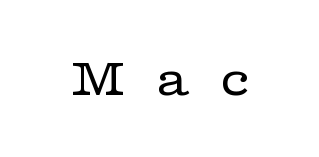
{"serif": "yes", "italic": "no", "bold": "no", "weight": "regular", "width": "wide", "stroke_contrast": "low", "x_height": "medium", "monospaced": "no", "underline": "no", "letter_spacing": "wide", "letter_spacing_em": 0.47, "glyph_px": 57}
